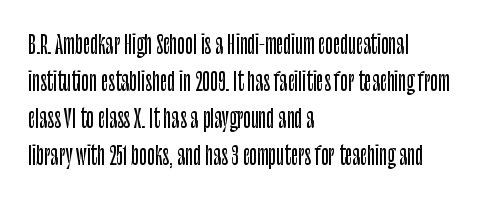
The space beneath each line is pristine and unruled. Compared with typical paragraphs, the rows here are spaced about the same. Notice how the passage keeps a crisp vertical edge on the left only. Short note: letters normally spaced.
